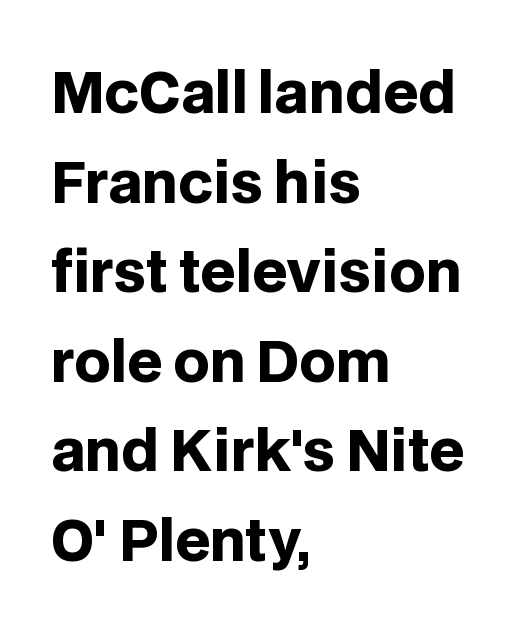
{"serif": "no", "italic": "no", "bold": "yes", "weight": "heavy", "width": "normal", "stroke_contrast": "low", "x_height": "large", "monospaced": "no", "underline": "no", "align": "left", "line_spacing": "normal", "line_spacing_ratio": 1.6, "letter_spacing": "normal", "letter_spacing_em": 0.0, "glyph_px": 56}
